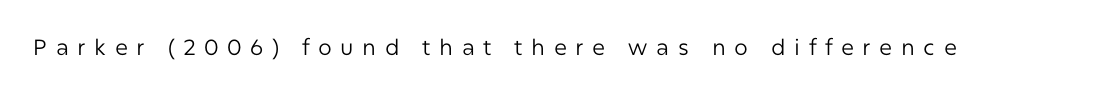
Tracking value appears strongly positive — letters spread wide. The specimen reads as upright at a glance. On a weight scale, this lands at 450 or below. Decoration check: the copy has no underline.
